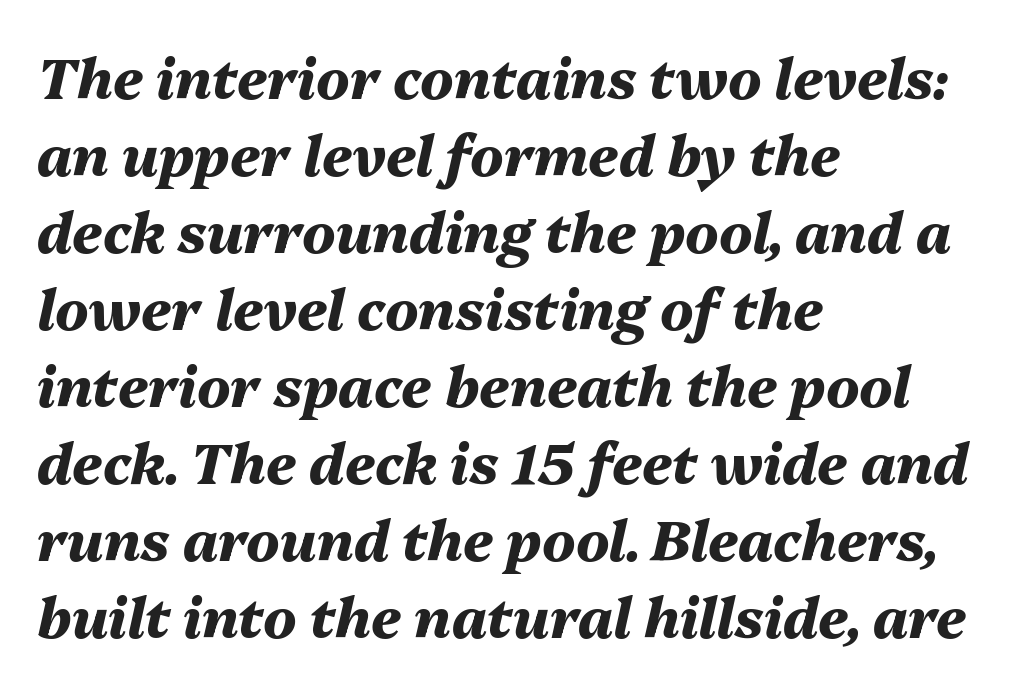
Q: Is the text bold? A: Yes.
Q: Is the text italic (slanted)? A: Yes, it leans right by about 13 degrees.
Q: Is the text underlined? A: No.
Q: How is the paragraph aligned? A: Left-aligned.
Q: Is the spacing between letters normal or unusually wide? A: Normal.
Q: Is the spacing between lines tight, normal or loose? A: Normal.
Q: Width (condensed, normal, or wide)? A: Normal.
Q: Stroke contrast? A: Medium.
Q: x-height? A: Medium.
Q: Monospaced? A: No.
